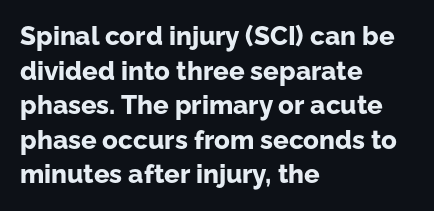
Q: Is the text bold? A: Yes.
Q: Is the text italic (slanted)? A: No, it is upright.
Q: Is the text underlined? A: No.
Q: How is the paragraph aligned? A: Left-aligned.
Q: Is the spacing between letters normal or unusually wide? A: Normal.
Q: Is the spacing between lines tight, normal or loose? A: Normal.
